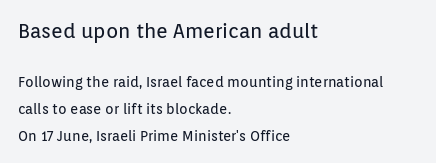
These lines stand farther apart than default settings would place them. A bare baseline throughout the passage. The cut favours lightness, reaching ordinary text weight at its darkest. Style check: upright.
